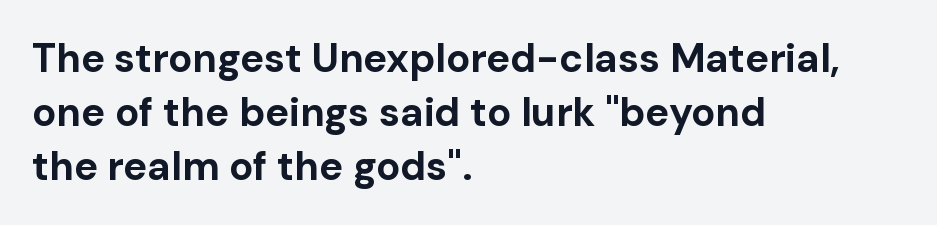
{"serif": "no", "italic": "no", "bold": "yes", "weight": "bold", "width": "normal", "stroke_contrast": "low", "x_height": "medium", "monospaced": "no", "underline": "no", "align": "left", "line_spacing": "normal", "line_spacing_ratio": 1.35, "letter_spacing": "normal", "letter_spacing_em": 0.0, "glyph_px": 40}
